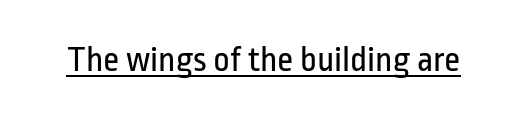
The image shows 36 px regular-weight, condensed sans-serif type, upright; set normal letter spacing, underlined; low stroke contrast and a medium x-height.
